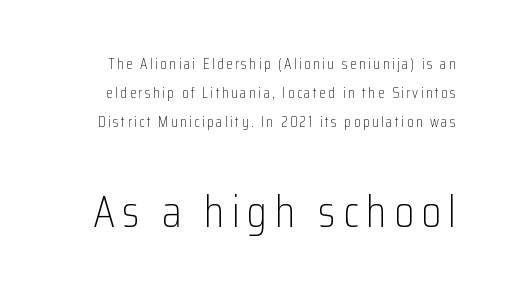
{"serif": "no", "italic": "no", "bold": "no", "weight": "light", "width": "condensed", "stroke_contrast": "low", "x_height": "medium", "monospaced": "no", "underline": "no", "line_spacing": "loose", "line_spacing_ratio": 1.95, "larger_block": "second", "size_ratio": 3.0, "glyph_px": 45}
